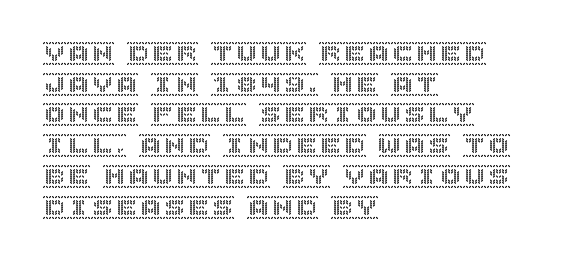
The image shows 24 px text type, upright; set left-aligned, normal line spacing (1.28x), normal letter spacing, not underlined.
